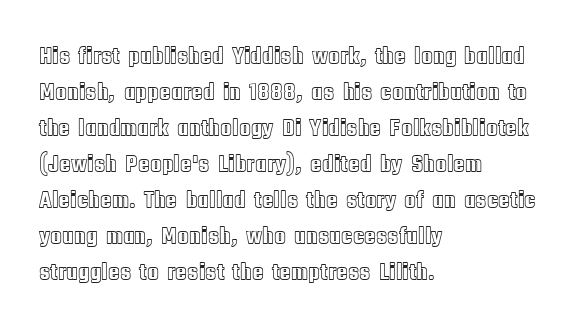
You can tell it's not italic because the verticals are truly vertical. Whoever set this chose a conventional vertical rhythm. The line texture is even and compact thanks to regular tracking. Each row of text sits above clean, open space.
